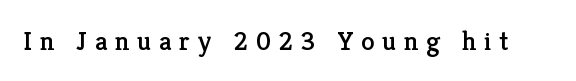
The words here are not underlined. Vertical strokes here are truly vertical. Glyph-to-glyph distance is far greater than everyday printed text.
